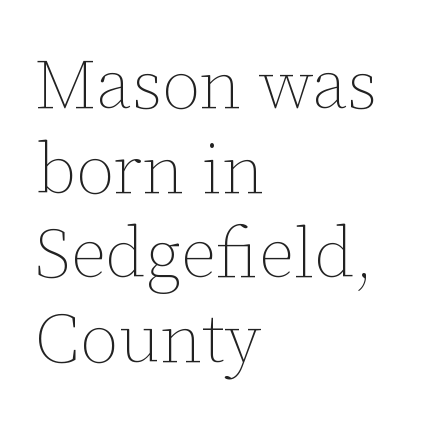
Q: Is the text bold? A: No.
Q: Is the text italic (slanted)? A: No, it is upright.
Q: Is the text underlined? A: No.
Q: How is the paragraph aligned? A: Left-aligned.
Q: Is the spacing between letters normal or unusually wide? A: Normal.
Q: Width (condensed, normal, or wide)? A: Normal.
Q: Stroke contrast? A: Low.
Q: x-height? A: Medium.
Q: Monospaced? A: No.
